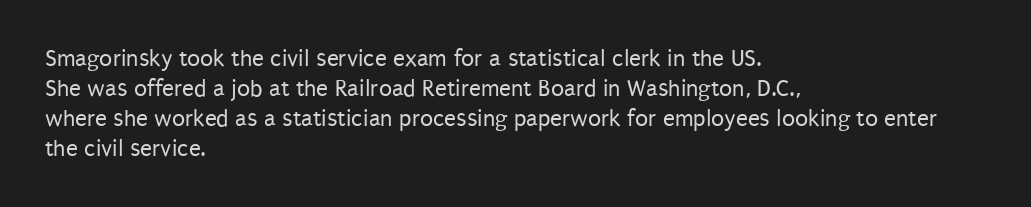
Honestly, there is no underline to notice here at all. The font's upright variant was chosen for this text. Horizontally, the lines are justified to the leading edge only. Bold? No — there's no thickening of the strokes.
